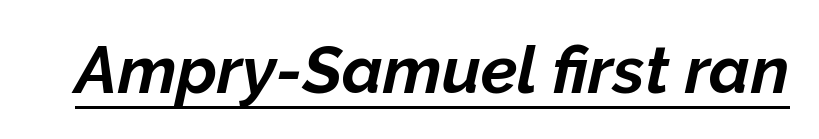
The image shows 66 px bold type, italic (leaning right); set normal letter spacing, underlined; low stroke contrast and a medium x-height.
